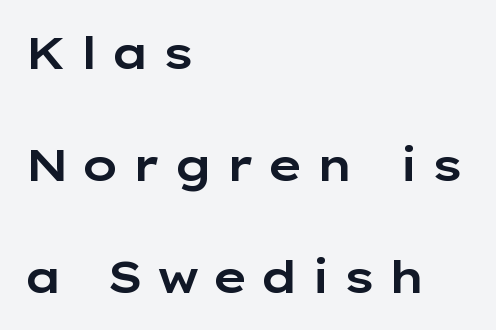
{"serif": "no", "italic": "no", "width": "wide", "stroke_contrast": "low", "x_height": "medium", "monospaced": "no", "underline": "no", "align": "left", "line_spacing": "loose", "line_spacing_ratio": 2.49, "letter_spacing": "wide", "letter_spacing_em": 0.26, "glyph_px": 45}
